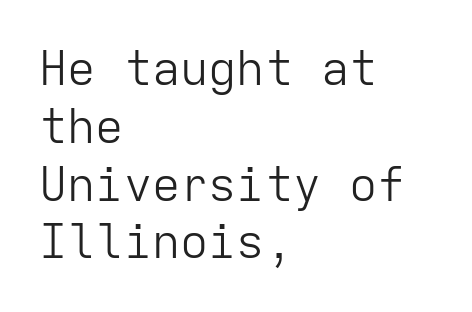
Ascenders rise straight up at ninety degrees. These lines are set flush left with a ragged right edge. Descender tails drop into unmarked territory. Stems and bowls with no extra thickness — not bold.
